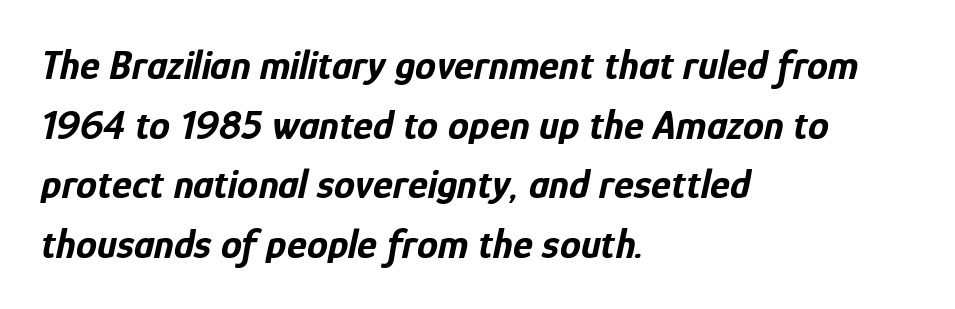
The glyphs are unaccompanied by any horizontal stroke below them. If you measured baseline to baseline, you'd find a middling distance. The lettering tilts uniformly, giving the passage an italic look. The ragged edge is on the right, which tells us the setting is flush left. Default kerning and tracking; the words read as compact shapes. Do the characters align in a grid? No, the font is proportional.
